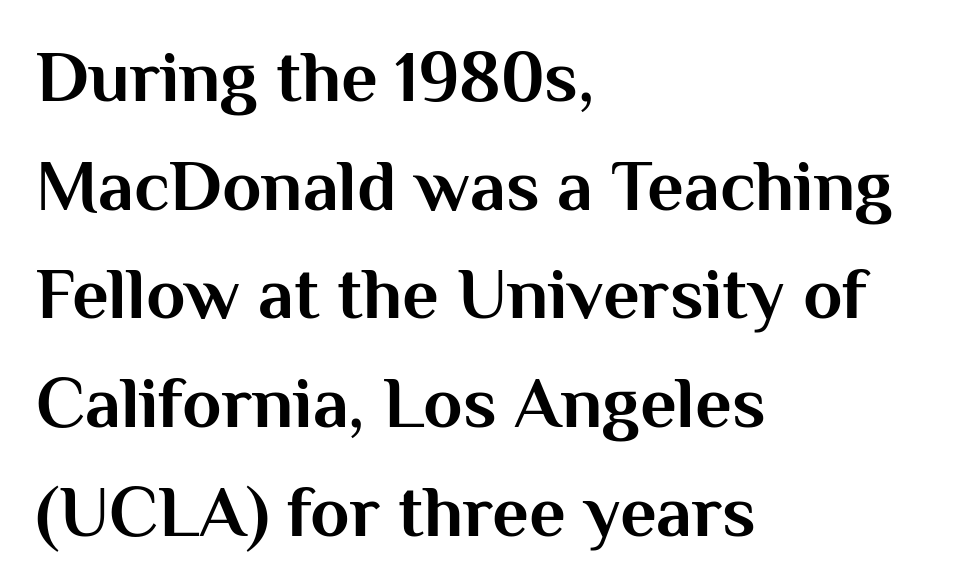
The image shows 72 px bold sans-serif type, upright; set left-aligned, normal line spacing (1.51x), normal letter spacing, not underlined; medium stroke contrast and a medium x-height.
